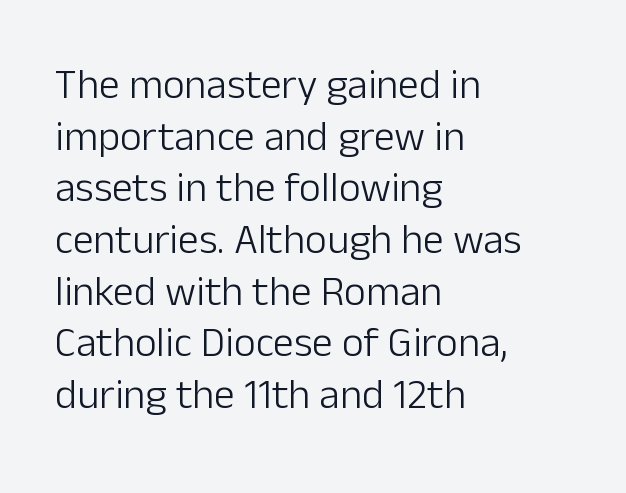
Q: Is the text bold? A: No.
Q: Is the text italic (slanted)? A: No, it is upright.
Q: Is the typeface a serif or a sans-serif typeface? A: Sans-serif.
Q: Is the text underlined? A: No.
Q: How is the paragraph aligned? A: Left-aligned.
Q: Is the spacing between letters normal or unusually wide? A: Normal.
Q: Width (condensed, normal, or wide)? A: Normal.
Q: Stroke contrast? A: Low.
Q: x-height? A: Medium.
Q: Monospaced? A: No.
